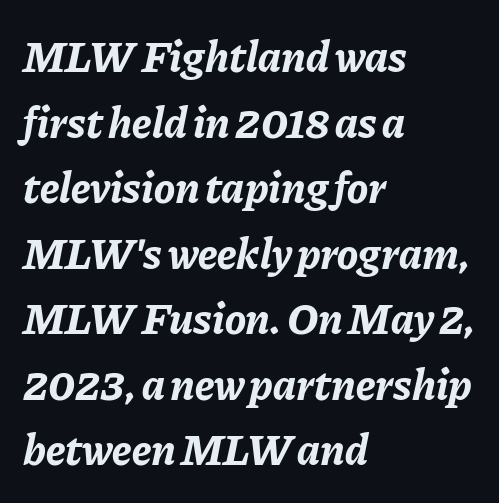
The image shows 44 px bold type, italic (leaning right); set left-aligned, normal line spacing (1.49x), normal letter spacing, not underlined; low stroke contrast and a medium x-height.
